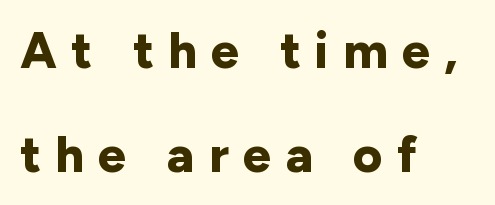
The image shows 50 px bold sans-serif type, upright; set left-aligned, loose line spacing (2.08x), unusually wide letter spacing (+0.29 em), not underlined; low stroke contrast and a medium x-height.
